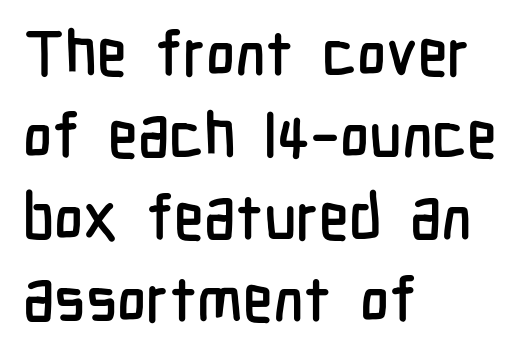
Here the glyphs are tracked normally, forming tight word shapes. The letters advance in unequal steps, a hallmark of proportional type. Italic? Not at all — the glyphs are vertical. To sum up the face: it is a sans, with no serifs. The space directly below the letters is spotless.
